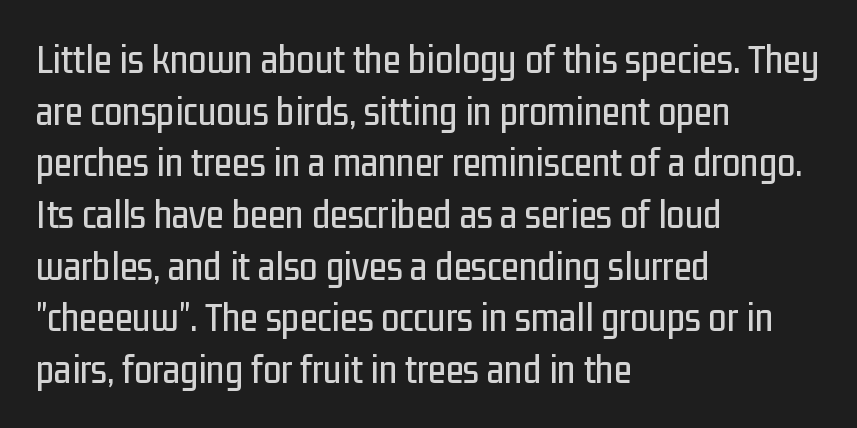
The image shows 41 px condensed sans-serif type, upright; set left-aligned, normal line spacing (1.26x), normal letter spacing, not underlined; low stroke contrast and a medium x-height.
